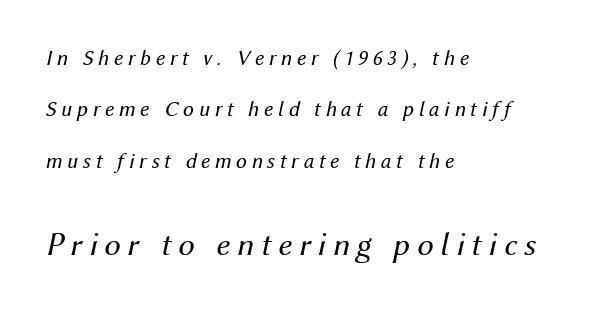
{"italic": "yes", "lean": "right", "slant_degrees": 12, "bold": "no", "weight": "regular", "width": "normal", "stroke_contrast": "medium", "x_height": "medium", "monospaced": "no", "underline": "no", "align": "left", "line_spacing": "loose", "line_spacing_ratio": 2.33, "letter_spacing": "wide", "letter_spacing_em": 0.21, "larger_block": "second", "size_ratio": 1.5, "glyph_px": 33}
